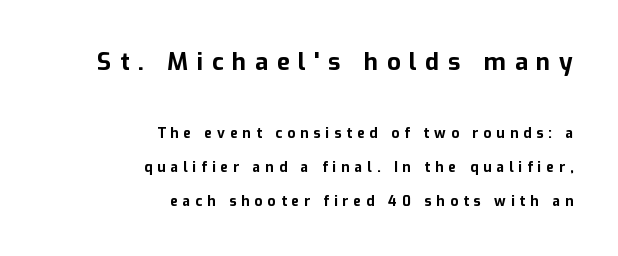
Q: Is the text bold? A: Yes.
Q: Is the text italic (slanted)? A: No, it is upright.
Q: Is the text underlined? A: No.
Q: How is the paragraph aligned? A: Right-aligned.
Q: Is the spacing between letters normal or unusually wide? A: Unusually wide.
Q: Is the spacing between lines tight, normal or loose? A: Loose.
Q: Which block of text is set in a larger size, the first (top) or the second (bottom)? A: The first (top) one.
